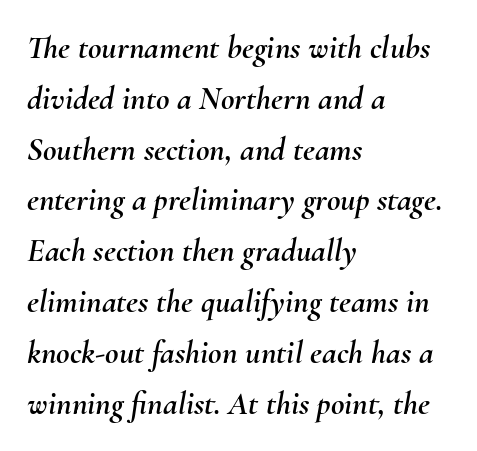
The image shows 33 px text type, italic (leaning right); set left-aligned, normal line spacing (1.54x), normal letter spacing, not underlined; medium stroke contrast and a small x-height.
